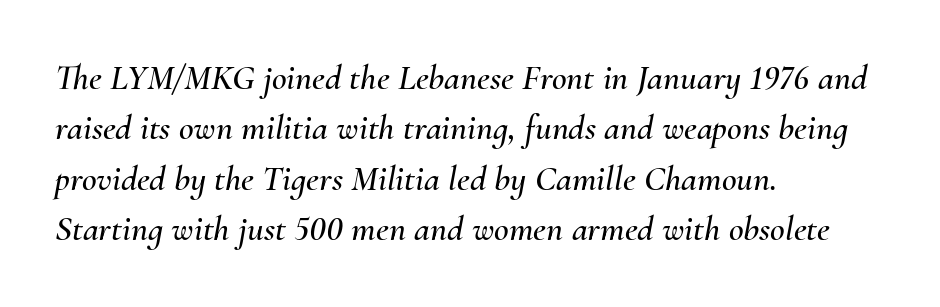
{"italic": "yes", "lean": "right", "slant_degrees": 10, "width": "normal", "stroke_contrast": "medium", "x_height": "small", "monospaced": "no", "underline": "no", "align": "left", "line_spacing": "normal", "line_spacing_ratio": 1.4, "letter_spacing": "normal", "letter_spacing_em": 0.0, "glyph_px": 36}
